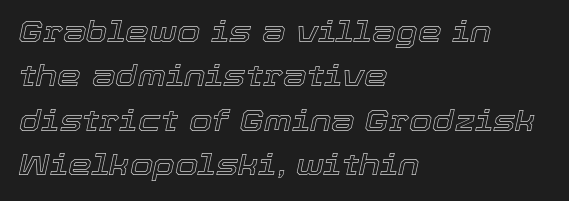
Does the lettering tilt? It does — this is italic. Alignment: flush left. These lines sit exactly where default settings would place them. Check the space under the baseline: it is left empty. A typesetter would call this proportional, since set widths differ per character. Nobody touched the tracking dial on this one.
